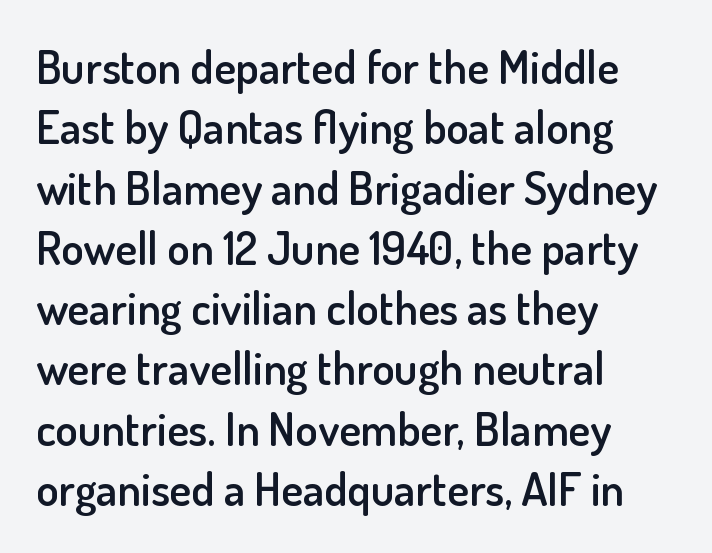
The image shows 46 px semibold sans-serif type, upright; set left-aligned, normal line spacing (1.31x), normal letter spacing, not underlined; low stroke contrast and a small x-height.
